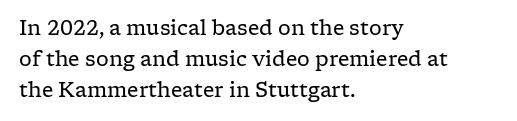
The face looks like a standard text weight, possibly lighter. The type is set solid horizontally, with unmodified tracking. The lettering stays uniformly vertical, giving the passage a roman look. Leading: standard. Casual observation: everything's shoved over to the left.
